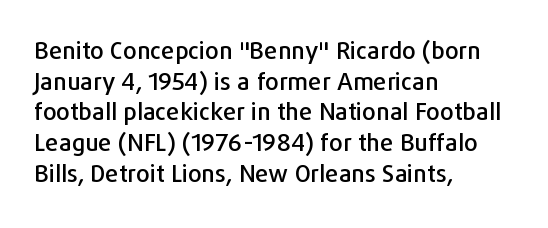
Q: Is the text italic (slanted)? A: No, it is upright.
Q: Is the text underlined? A: No.
Q: How is the paragraph aligned? A: Left-aligned.
Q: Is the spacing between letters normal or unusually wide? A: Normal.
Q: Is the spacing between lines tight, normal or loose? A: Normal.
